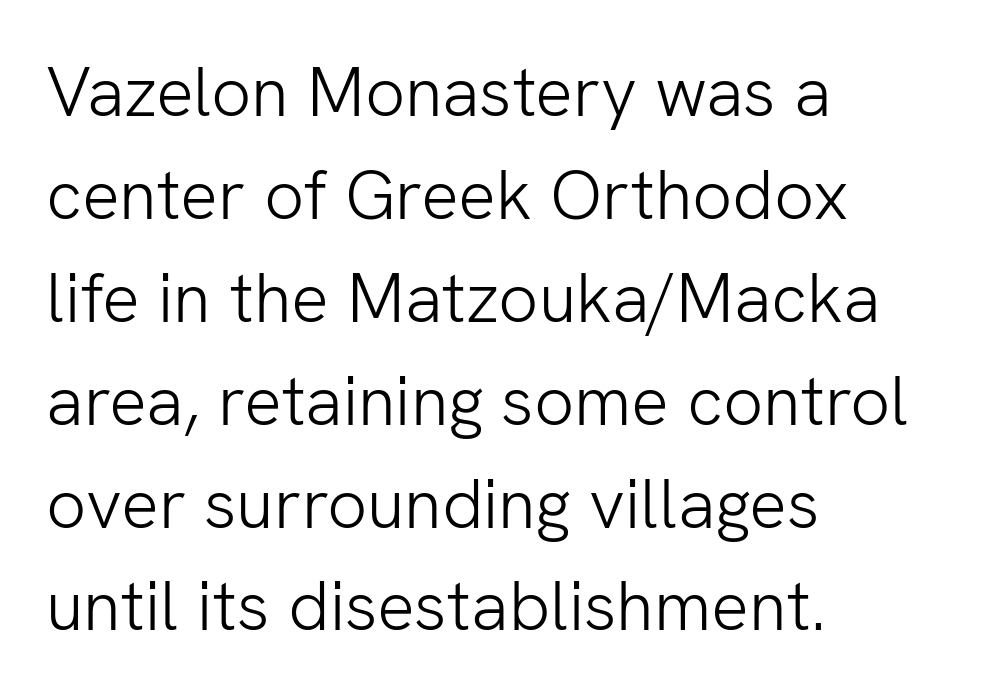
The image shows 70 px light sans-serif type, upright; set left-aligned, normal line spacing (1.47x), normal letter spacing, not underlined; low stroke contrast and a medium x-height.
